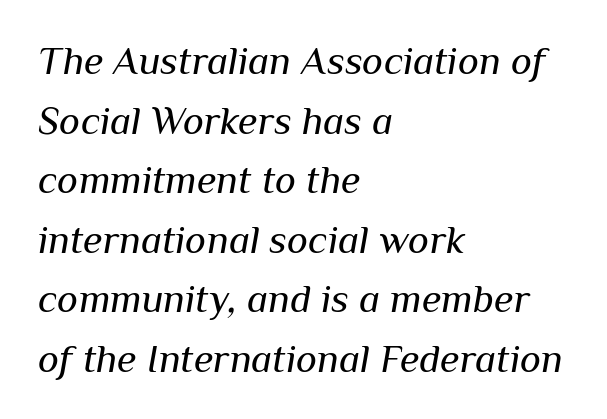
The image shows 40 px regular-weight type, italic (leaning right); set left-aligned, normal line spacing (1.49x), normal letter spacing, not underlined; medium stroke contrast and a medium x-height.
